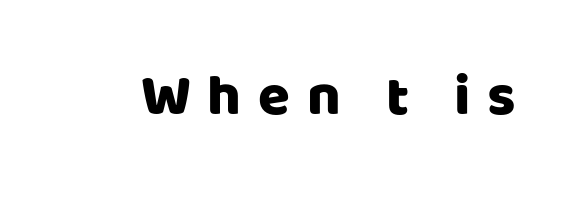
Is this a fixed-width face? No — the glyphs have proportional, varying widths. To sum up the face: it is a sans, with no serifs. Italic: no, the glyphs are upright roman. Descenders hang freely into open space. The tracking reads as deliberately expanded to a designer's eye.
